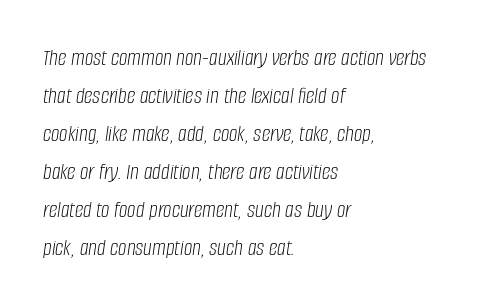
Stem width sits at or under what a default text font uses. The passage shown is not underscored anywhere. Words appear dense and cohesive because spacing is normal. The lines are quadded left.
